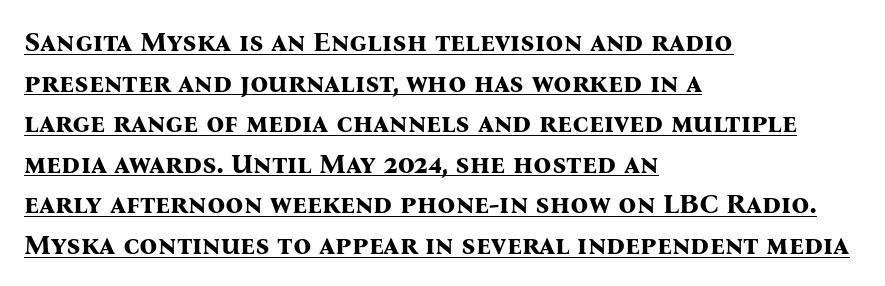
Q: Is the text bold? A: Yes.
Q: Is the text italic (slanted)? A: No, it is upright.
Q: Is the typeface a serif or a sans-serif typeface? A: Serif.
Q: Is the text underlined? A: Yes.
Q: How is the paragraph aligned? A: Left-aligned.
Q: Is the spacing between letters normal or unusually wide? A: Normal.
Q: Is the spacing between lines tight, normal or loose? A: Normal.
Q: Width (condensed, normal, or wide)? A: Normal.
Q: Stroke contrast? A: Medium.
Q: x-height? A: Medium.
Q: Monospaced? A: No.
